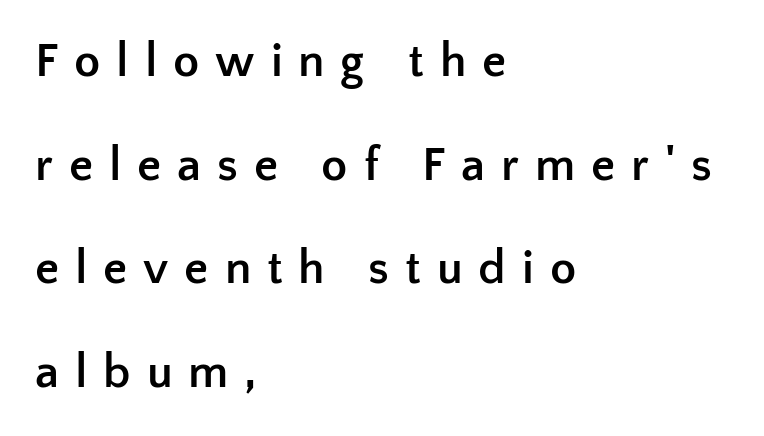
Q: Is the text bold? A: Yes.
Q: Is the text italic (slanted)? A: No, it is upright.
Q: Is the typeface a serif or a sans-serif typeface? A: Sans-serif.
Q: Is the text underlined? A: No.
Q: How is the paragraph aligned? A: Left-aligned.
Q: Is the spacing between letters normal or unusually wide? A: Unusually wide.
Q: Is the spacing between lines tight, normal or loose? A: Loose.
Q: Width (condensed, normal, or wide)? A: Normal.
Q: Stroke contrast? A: Low.
Q: x-height? A: Medium.
Q: Monospaced? A: No.
